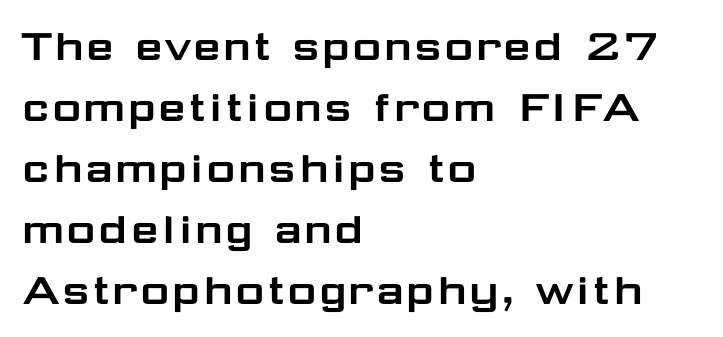
The image shows 50 px wide sans-serif type, upright; set left-aligned, line spacing 1.22x, normal letter spacing, not underlined; low stroke contrast and a medium x-height.
